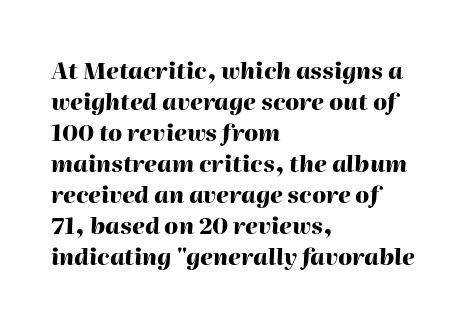
Q: Is the text bold? A: Yes.
Q: Is the text italic (slanted)? A: Yes, it leans right by about 2 degrees.
Q: Is the text underlined? A: No.
Q: How is the paragraph aligned? A: Left-aligned.
Q: Is the spacing between letters normal or unusually wide? A: Normal.
Q: Is the spacing between lines tight, normal or loose? A: Normal.
